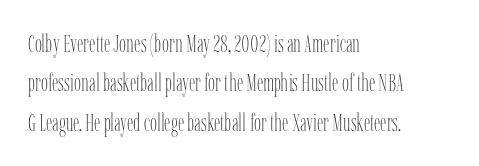
The image shows 25 px text type, upright; set left-aligned, normal line spacing (1.58x), normal letter spacing, not underlined.
